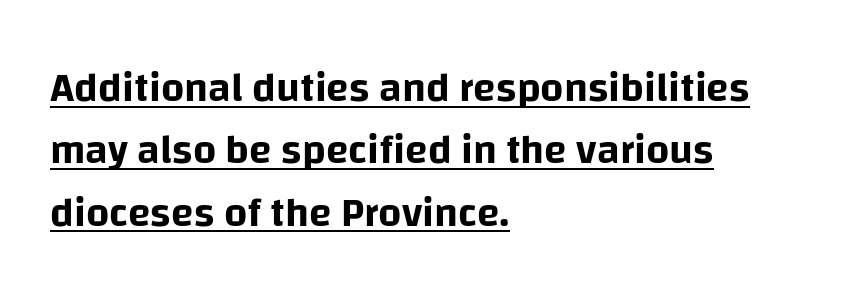
The image shows 41 px sans-serif type, upright; set left-aligned, normal line spacing (1.52x), normal letter spacing, underlined; low stroke contrast and a large x-height.
